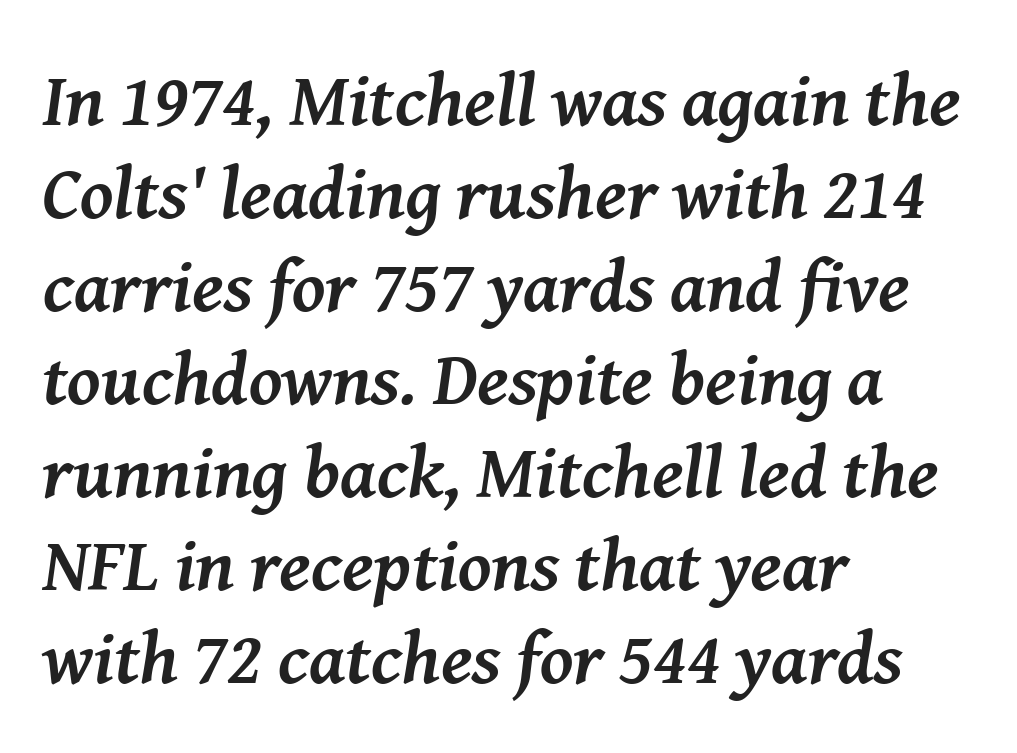
Does extra space separate the letters? No, they use regular spacing. The setting favours the left margin, as ordinary paragraphs usually do. The rendering shows small feet on the letterforms — a serif design. Honestly, there is no underline to notice here at all.
